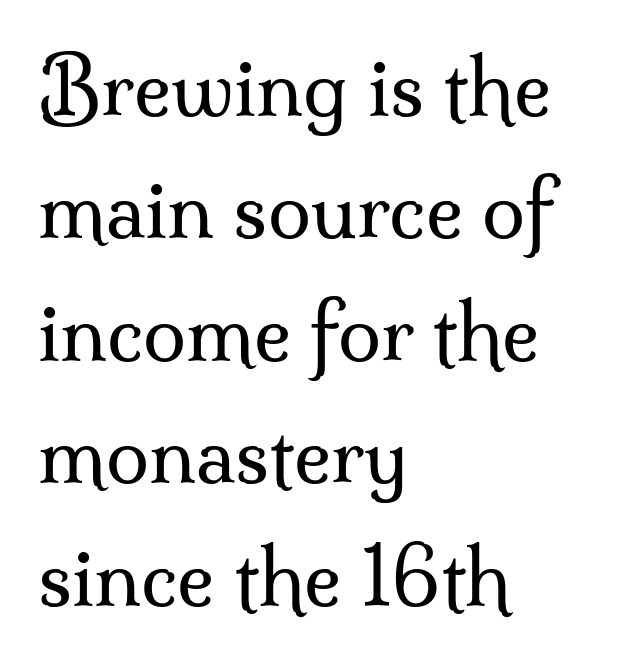
The image shows 78 px regular-weight serif type, upright; set left-aligned, normal line spacing (1.57x), normal letter spacing, not underlined; medium stroke contrast and a small x-height.
